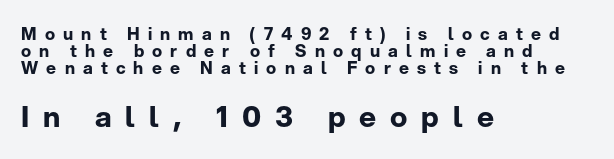
Looks like regular typesetting: each glyph gets only the width it needs. Casual observation: everything's shoved over to the left. The glyphs in this specimen are sans serif. Look at the stroke-to-counter ratio: heavy, a bold.
